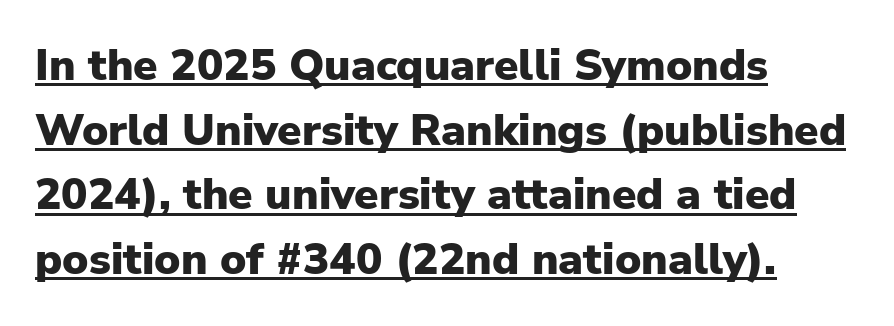
The image shows 44 px heavy sans-serif type, upright; set left-aligned, normal line spacing (1.47x), normal letter spacing, underlined; low stroke contrast and a medium x-height.
